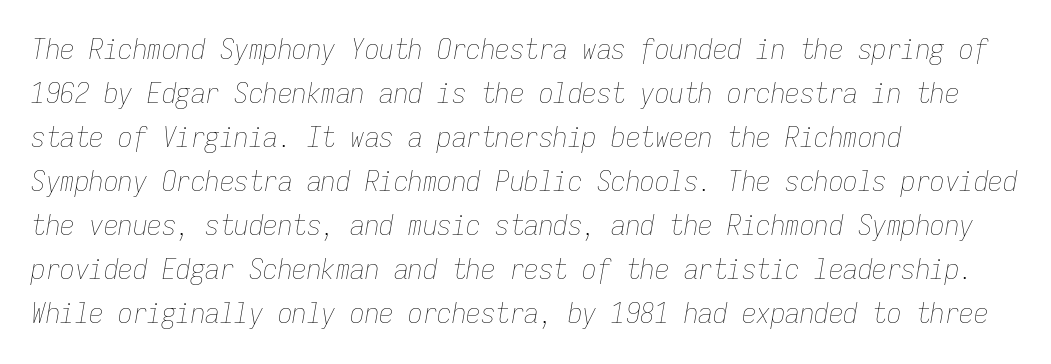
Q: Is the text bold? A: No.
Q: Is the text italic (slanted)? A: Yes, it leans right by about 9 degrees.
Q: Is the text underlined? A: No.
Q: How is the paragraph aligned? A: Left-aligned.
Q: Is the spacing between letters normal or unusually wide? A: Normal.
Q: Is the spacing between lines tight, normal or loose? A: Normal.
Q: Width (condensed, normal, or wide)? A: Condensed.
Q: Stroke contrast? A: Low.
Q: x-height? A: Medium.
Q: Monospaced? A: Yes.
